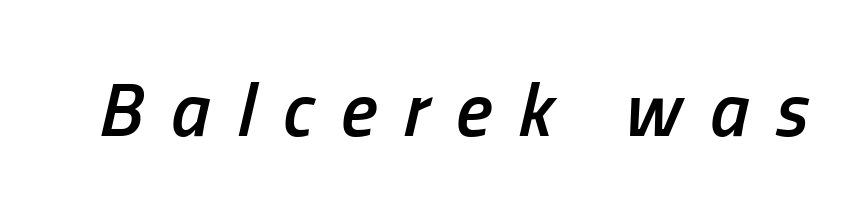
{"italic": "yes", "lean": "right", "slant_degrees": 13, "bold": "semi", "weight": "semibold", "width": "condensed", "stroke_contrast": "low", "x_height": "medium", "monospaced": "no", "underline": "no", "letter_spacing": "wide", "letter_spacing_em": 0.36, "glyph_px": 76}
